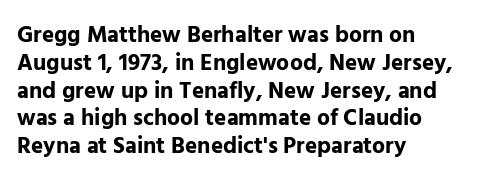
{"italic": "no", "bold": "yes", "underline": "no", "align": "left", "line_spacing_ratio": 1.21, "letter_spacing": "normal", "letter_spacing_em": 0.0, "glyph_px": 23}
